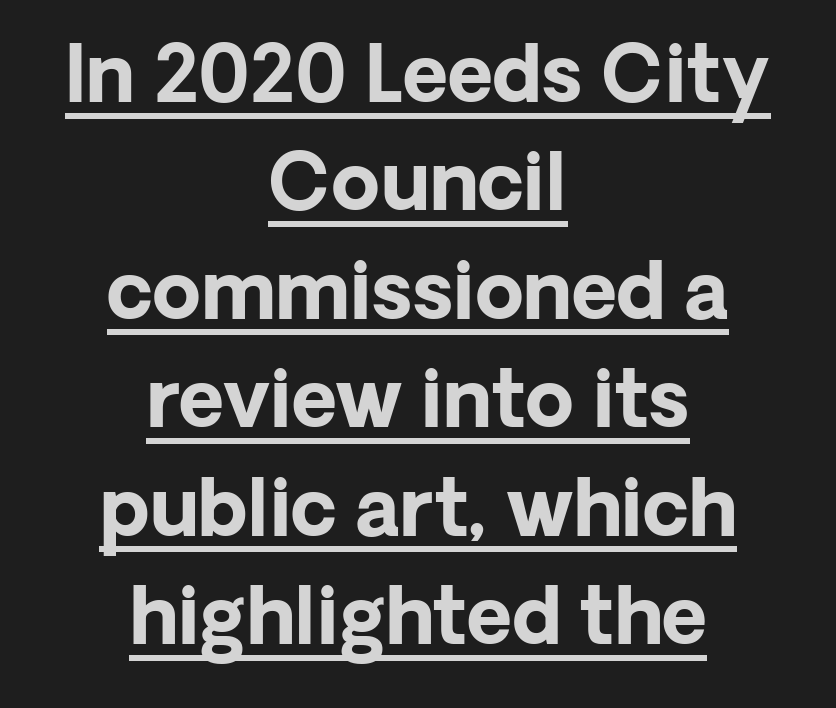
{"serif": "no", "italic": "no", "bold": "yes", "weight": "bold", "width": "normal", "stroke_contrast": "low", "x_height": "medium", "monospaced": "no", "underline": "yes", "align": "center", "line_spacing": "normal", "line_spacing_ratio": 1.39, "letter_spacing": "normal", "letter_spacing_em": 0.0, "glyph_px": 78}
